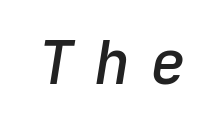
The image shows 60 px semibold type, italic (leaning right), monospaced; set unusually wide letter spacing (+0.33 em), not underlined; low stroke contrast and a medium x-height.
